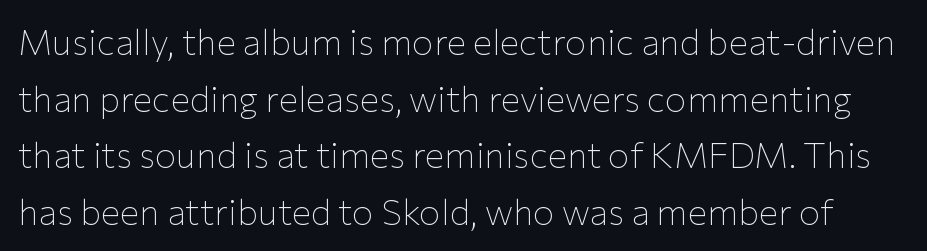
Plain, unruled lines of type. Summary of vertical rhythm: regular, with standard interline spacing. Check where the strokes stop: nothing finishes them off — pure sans. Think of a printed novel: that variable character pitch is what you see here. Observe the ordinary spacing: letters are neighbours, not strangers.
